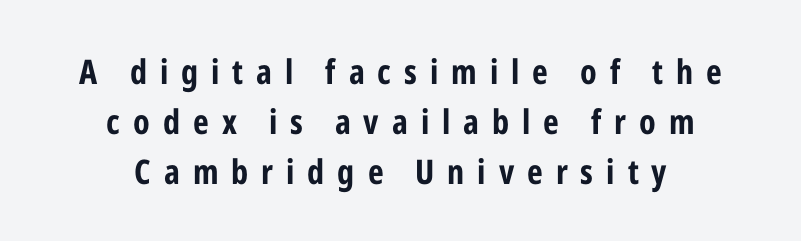
The image shows 34 px bold, condensed sans-serif type, upright; set centered, normal line spacing (1.47x), unusually wide letter spacing (+0.38 em), not underlined; low stroke contrast and a medium x-height.
